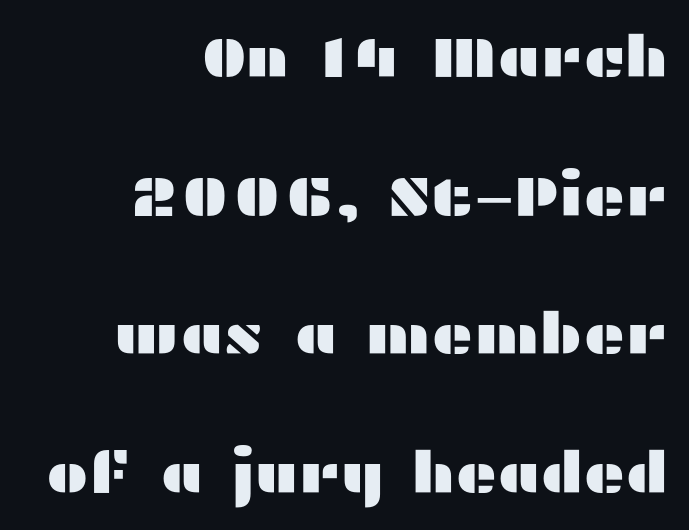
Q: Is the text italic (slanted)? A: No, it is upright.
Q: Is the typeface a serif or a sans-serif typeface? A: Sans-serif.
Q: Is the text underlined? A: No.
Q: How is the paragraph aligned? A: Right-aligned.
Q: Is the spacing between letters normal or unusually wide? A: Normal.
Q: Is the spacing between lines tight, normal or loose? A: Loose.
Q: Width (condensed, normal, or wide)? A: Wide.
Q: Stroke contrast? A: Medium.
Q: x-height? A: Medium.
Q: Monospaced? A: No.
